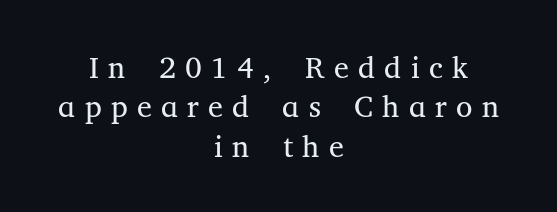
Q: Is the text bold? A: No.
Q: Is the text italic (slanted)? A: No, it is upright.
Q: Is the typeface a serif or a sans-serif typeface? A: Serif.
Q: Is the text underlined? A: No.
Q: How is the paragraph aligned? A: Centered.
Q: Is the spacing between letters normal or unusually wide? A: Unusually wide.
Q: Is the spacing between lines tight, normal or loose? A: Normal.
Q: Width (condensed, normal, or wide)? A: Normal.
Q: Stroke contrast? A: Medium.
Q: x-height? A: Medium.
Q: Monospaced? A: No.
